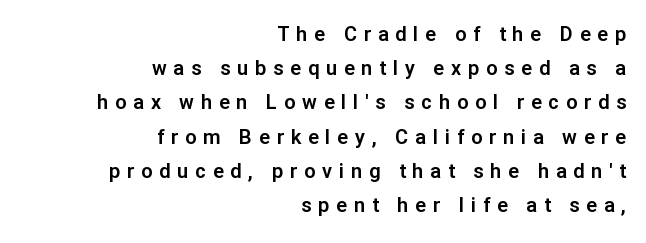
The image shows 20 px text type, upright; set right-aligned, line spacing 1.71x, unusually wide letter spacing (+0.34 em), not underlined.
